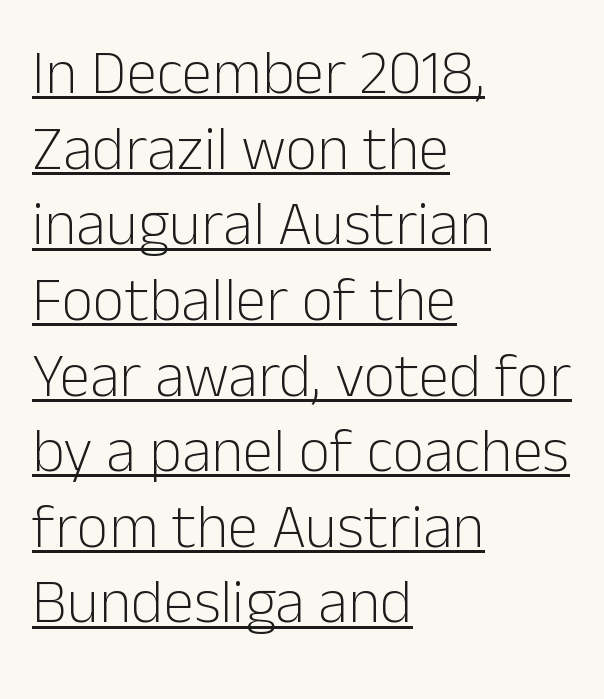
Underline: present. A typesetter would call this proportional, since set widths differ per character. The face looks like a standard text weight, possibly lighter. Every row of glyphs begins at an identical x-position on the left. Look at the tracking — it's just the regular setting, nothing added.
